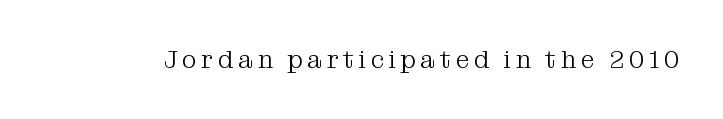
The type sits square on the baseline with zero lean. The strip under each line holds only bare page. Stroke thickness stays within the range of a standard reading face or lighter.
